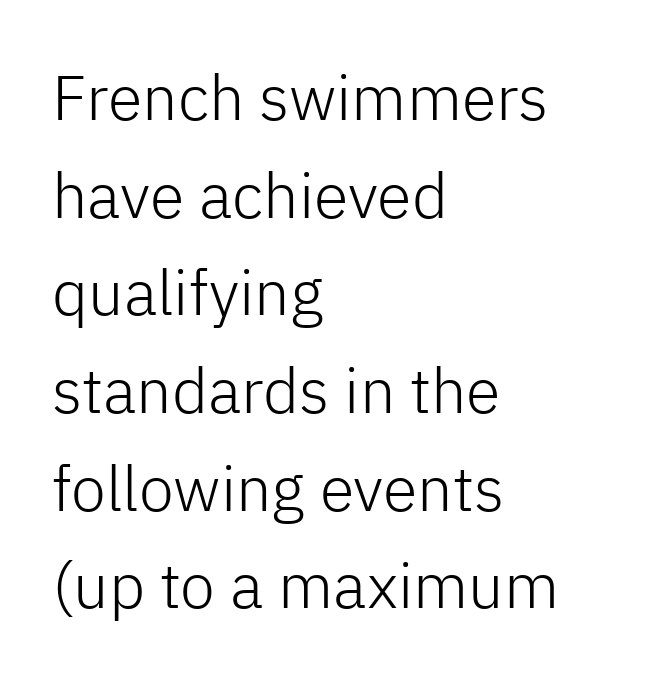
Q: Is the text bold? A: No.
Q: Is the text italic (slanted)? A: No, it is upright.
Q: Is the typeface a serif or a sans-serif typeface? A: Sans-serif.
Q: Is the text underlined? A: No.
Q: How is the paragraph aligned? A: Left-aligned.
Q: Is the spacing between letters normal or unusually wide? A: Normal.
Q: Is the spacing between lines tight, normal or loose? A: Normal.
Q: Width (condensed, normal, or wide)? A: Normal.
Q: Stroke contrast? A: Low.
Q: x-height? A: Medium.
Q: Monospaced? A: No.
